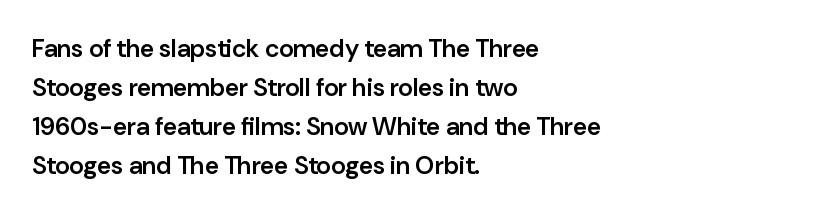
Nope, not italic — everything's standing straight. Semibold letterforms, between regular and bold. A typesetter would call this leading conventional body-copy spacing. Any mark beneath the type? The region is blank. The rendering anchors every line to the left-hand side. Letter spacing: default.
